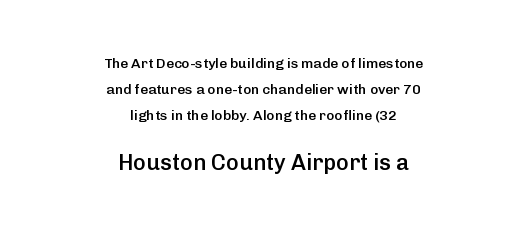
Q: Is the text bold? A: Semi-bold.
Q: Is the text italic (slanted)? A: No, it is upright.
Q: Is the text underlined? A: No.
Q: How is the paragraph aligned? A: Centered.
Q: Is the spacing between letters normal or unusually wide? A: Normal.
Q: Which block of text is set in a larger size, the first (top) or the second (bottom)? A: The second (bottom) one.
